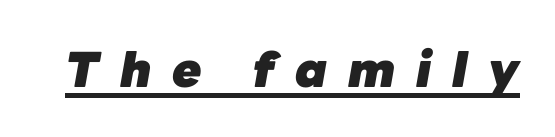
The image shows 48 px heavy type, italic (leaning right); set unusually wide letter spacing (+0.43 em), underlined; low stroke contrast and a medium x-height.
